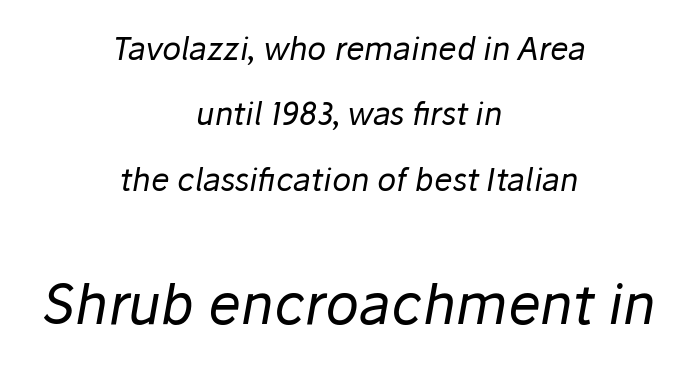
You could fit nearly another row in the gap between these rows. Nobody touched the tracking dial on this one. The text carries the slant typical of an italic or oblique font. Between these two stacked blocks, the lower one wins on size.
